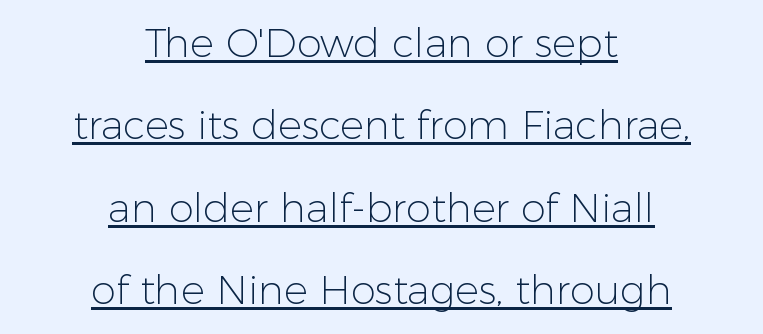
The rendering positions every line midway between the sides. When letters stand straight like this, we call the style roman or upright. Honestly, the rows look like they've been pulled way apart. This sample uses plain, unmodified letter spacing. The letters look calm and open, with moderate or lighter stems. In terms of letterform style, serifs are entirely absent.
